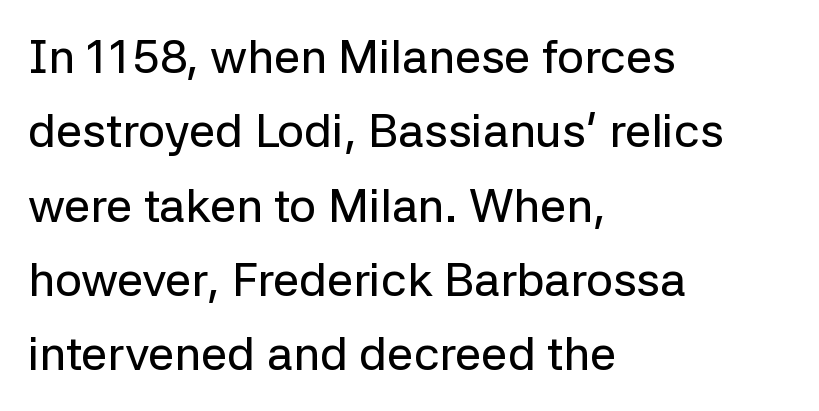
{"serif": "no", "italic": "no", "width": "normal", "stroke_contrast": "low", "x_height": "medium", "monospaced": "no", "underline": "no", "align": "left", "line_spacing": "normal", "line_spacing_ratio": 1.58, "letter_spacing": "normal", "letter_spacing_em": 0.0, "glyph_px": 47}
